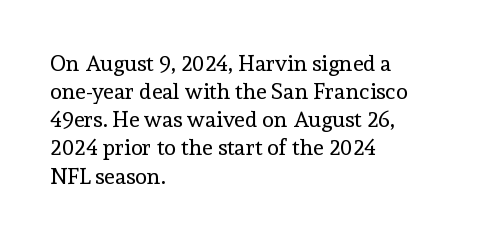
{"italic": "no", "bold": "no", "underline": "no", "align": "left", "line_spacing": "normal", "line_spacing_ratio": 1.28, "letter_spacing": "normal", "letter_spacing_em": 0.0, "glyph_px": 22}
